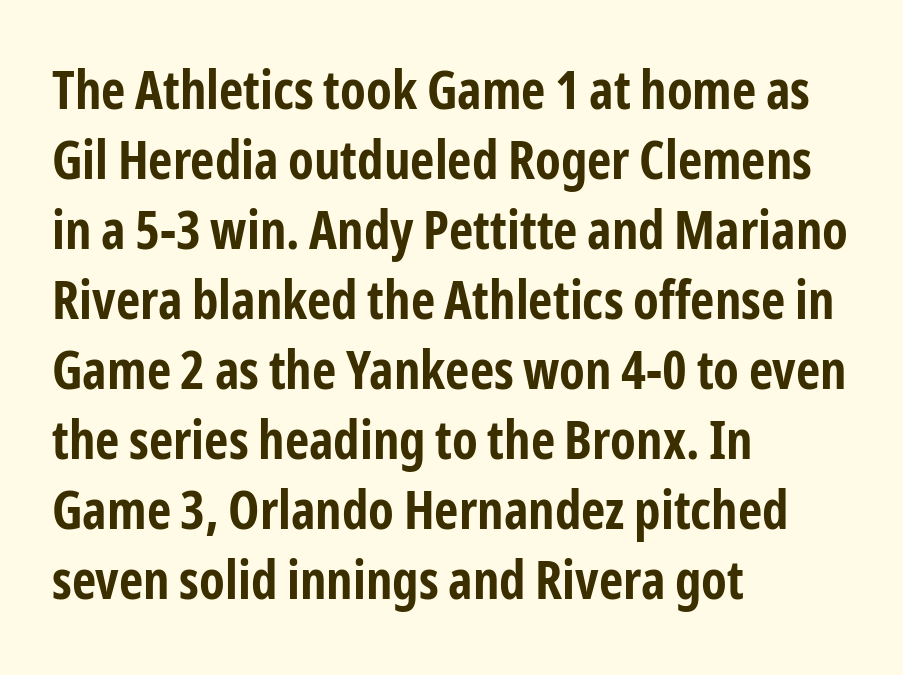
Designer's note — italics off, roman on. Whoever set this chose a conventional vertical rhythm. Here the designer chose a conventional face with non-uniform glyph widths. This rendering features lettering with no underline. Does the type have serifs? No, each stem ends abruptly.
